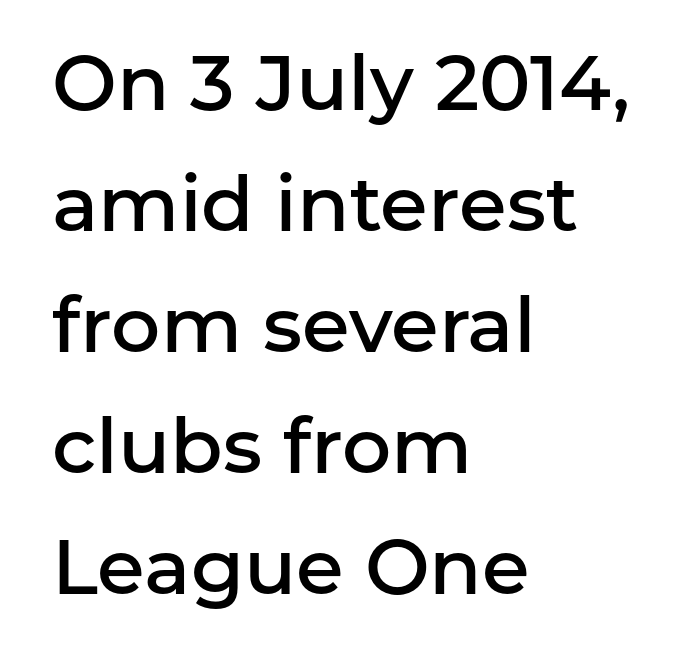
{"serif": "no", "italic": "no", "bold": "semi", "weight": "semibold", "width": "normal", "stroke_contrast": "low", "x_height": "medium", "monospaced": "no", "underline": "no", "align": "left", "line_spacing": "normal", "line_spacing_ratio": 1.57, "letter_spacing": "normal", "letter_spacing_em": 0.0, "glyph_px": 77}
